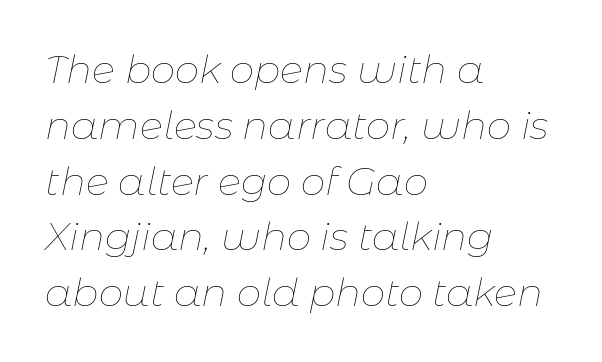
The image shows 39 px thin type, italic (leaning right); set left-aligned, normal line spacing (1.43x), normal letter spacing, not underlined; low stroke contrast and a medium x-height.
